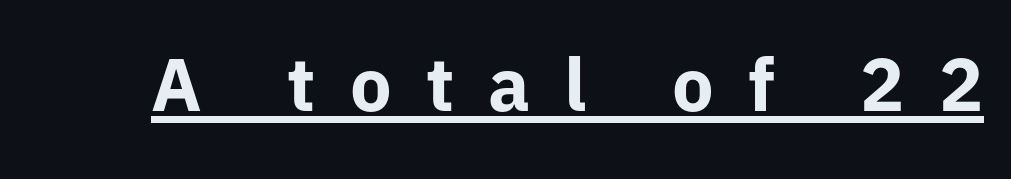
The image shows 74 px bold sans-serif type, upright; set unusually wide letter spacing (+0.46 em), underlined; low stroke contrast and a medium x-height.
